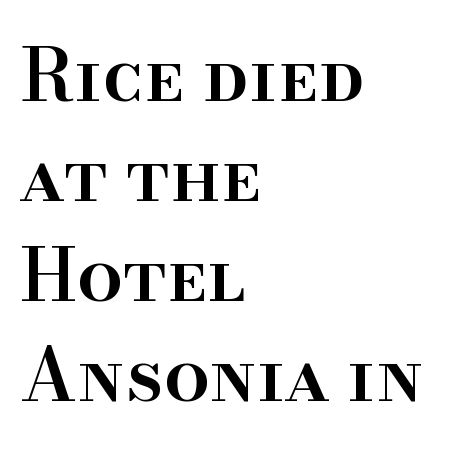
{"serif": "yes", "italic": "no", "bold": "semi", "weight": "semibold", "width": "normal", "stroke_contrast": "high", "x_height": "small", "monospaced": "no", "underline": "no", "align": "left", "line_spacing": "normal", "line_spacing_ratio": 1.39, "letter_spacing": "normal", "letter_spacing_em": 0.0, "glyph_px": 72}
